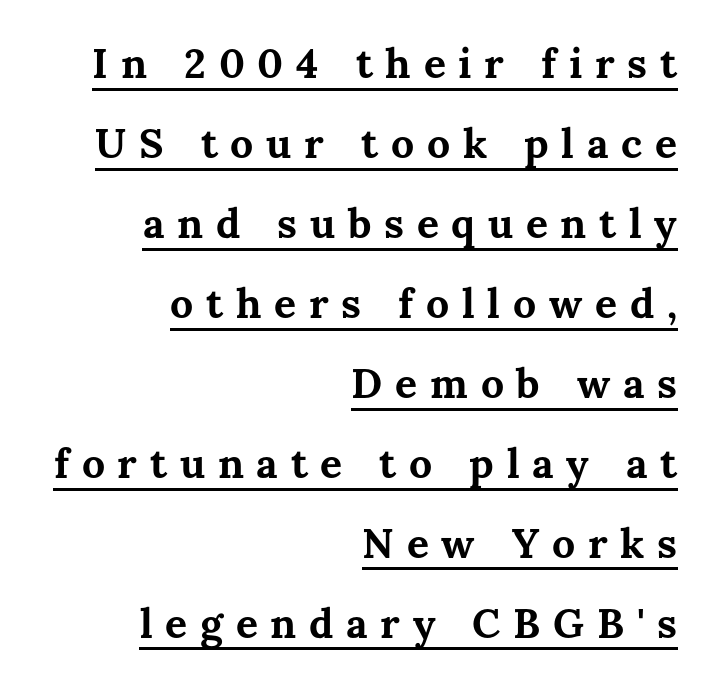
You could only call the tracking loose — the letters float apart. Compared with a flush-left layout, this one pins lines to the opposite, right side. Note the varied advance widths — an 'i' is clearly narrower than an 'm'. Summary of vertical rhythm: relaxed, with wide interline spacing. Posture: straight, roman, zero tilt. The string is rendered with underlining switched on.
